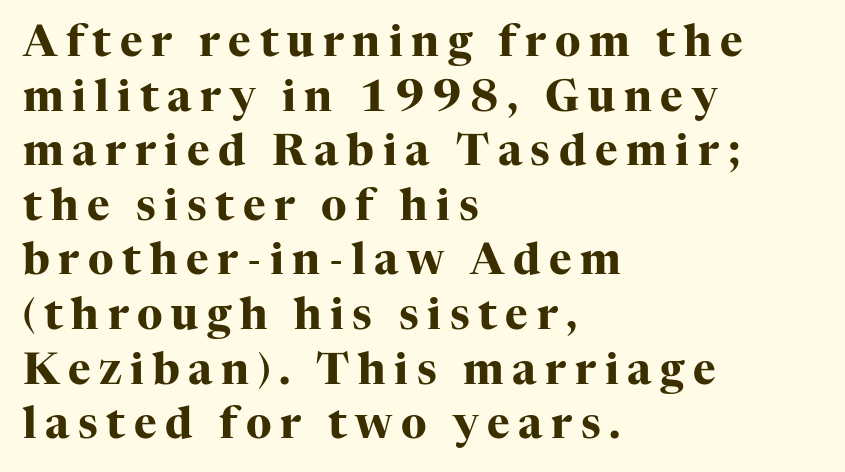
Q: Is the text bold? A: Yes.
Q: Is the text italic (slanted)? A: No, it is upright.
Q: Is the typeface a serif or a sans-serif typeface? A: Serif.
Q: Is the text underlined? A: No.
Q: How is the paragraph aligned? A: Left-aligned.
Q: Is the spacing between letters normal or unusually wide? A: Unusually wide.
Q: Is the spacing between lines tight, normal or loose? A: Normal.
Q: Width (condensed, normal, or wide)? A: Normal.
Q: Stroke contrast? A: High.
Q: x-height? A: Medium.
Q: Monospaced? A: No.
